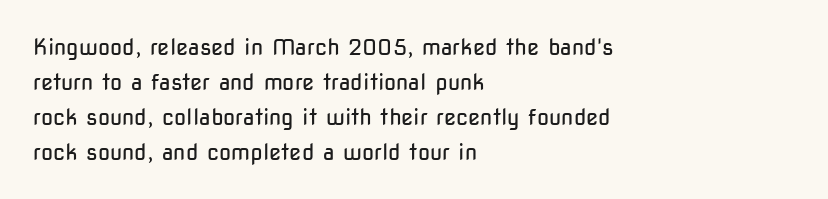
Q: Is the text bold? A: No.
Q: Is the text italic (slanted)? A: No, it is upright.
Q: Is the text underlined? A: No.
Q: How is the paragraph aligned? A: Left-aligned.
Q: Is the spacing between letters normal or unusually wide? A: Normal.
Q: Is the spacing between lines tight, normal or loose? A: Normal.
